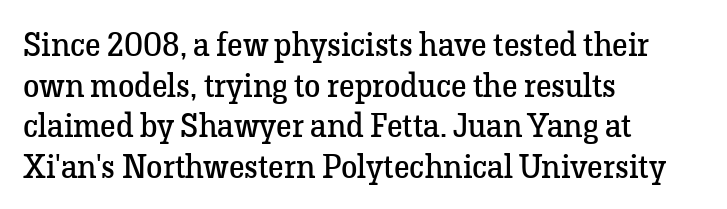
Line starts are locked; line ends wander. Spacing verdict: proportional, widths tailored to each character. Letters have the restrained weight of plain body copy at most. Decoration check: the copy has no underline. This sample uses an upright cut, with every glyph sitting square on the baseline. The text was rendered using a seriffed face with decorative stroke endings.
